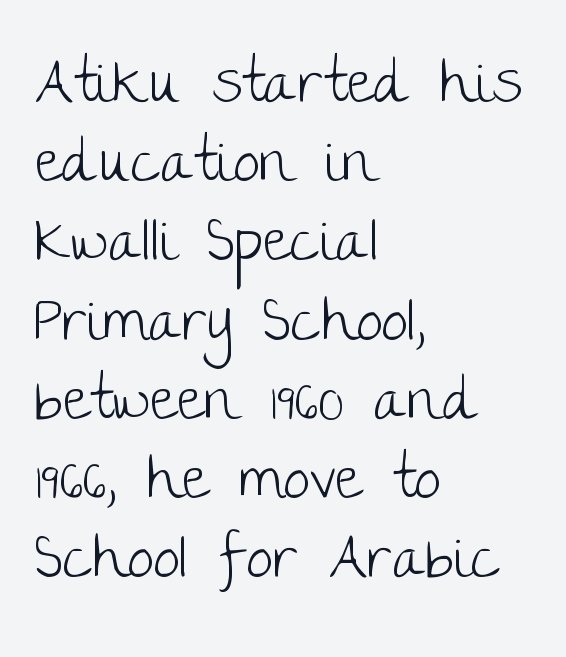
Is this a fixed-width face? No — the glyphs have proportional, varying widths. Unlike a traditional serif, this face leaves its strokes unadorned. Whoever set this chose a conventional vertical rhythm. Weight: regular or lighter.
